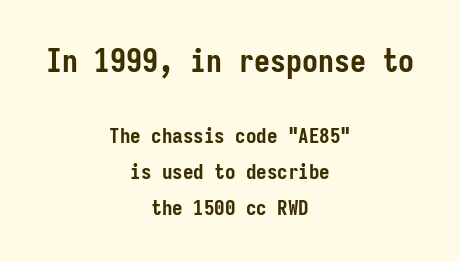
Q: Is the text bold? A: Yes.
Q: Is the text italic (slanted)? A: No, it is upright.
Q: Is the typeface a serif or a sans-serif typeface? A: Sans-serif.
Q: Is the text underlined? A: No.
Q: How is the paragraph aligned? A: Centered.
Q: Is the spacing between letters normal or unusually wide? A: Normal.
Q: Which block of text is set in a larger size, the first (top) or the second (bottom)? A: The first (top) one.
Q: Width (condensed, normal, or wide)? A: Condensed.
Q: Stroke contrast? A: Low.
Q: x-height? A: Medium.
Q: Monospaced? A: Yes.
